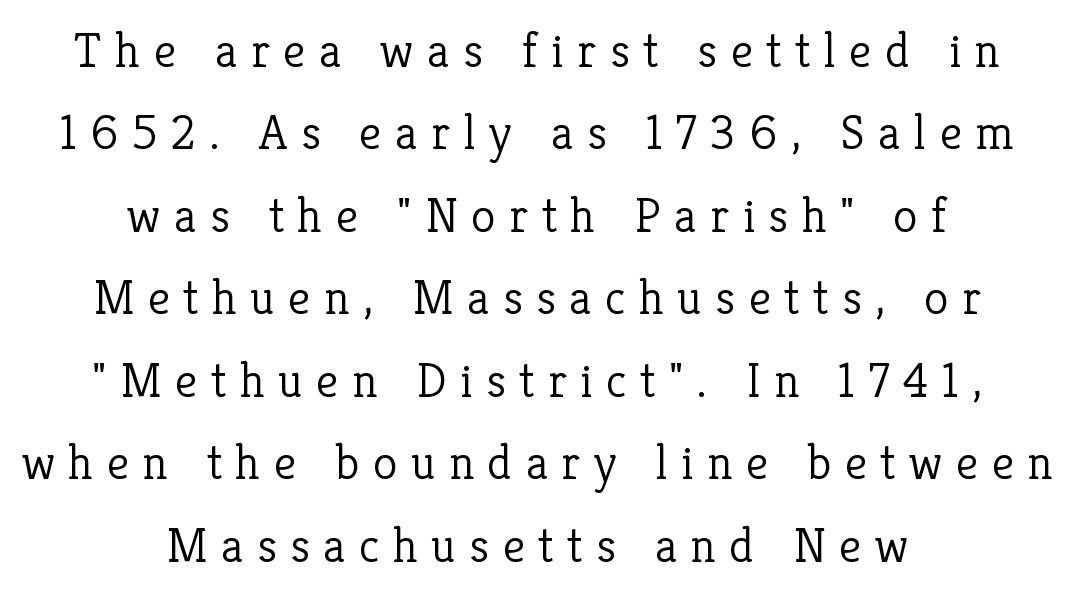
Q: Is the text bold? A: No.
Q: Is the text italic (slanted)? A: No, it is upright.
Q: Is the typeface a serif or a sans-serif typeface? A: Serif.
Q: Is the text underlined? A: No.
Q: How is the paragraph aligned? A: Centered.
Q: Is the spacing between letters normal or unusually wide? A: Unusually wide.
Q: Is the spacing between lines tight, normal or loose? A: Normal.
Q: Width (condensed, normal, or wide)? A: Normal.
Q: Stroke contrast? A: Low.
Q: x-height? A: Medium.
Q: Monospaced? A: No.
